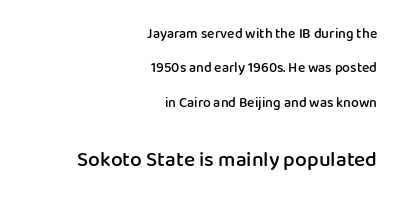
{"italic": "no", "bold": "semi", "underline": "no", "align": "right", "line_spacing": "loose", "line_spacing_ratio": 2.45, "letter_spacing": "normal", "letter_spacing_em": 0.0, "larger_block": "second", "size_ratio": 1.5, "glyph_px": 21}
